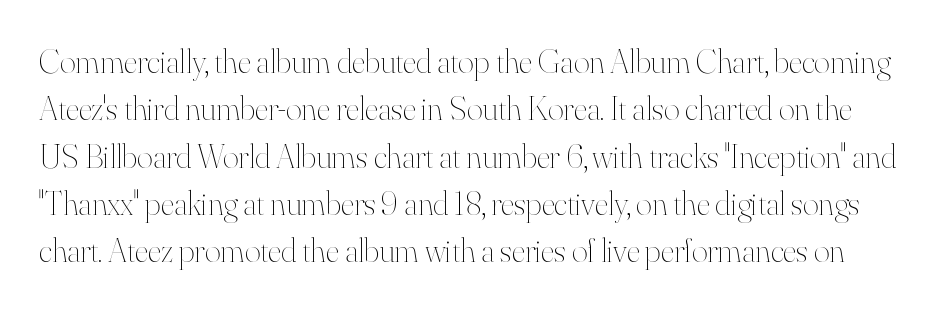
The passage shown is not bold in any degree. Think of a printed novel: that variable character pitch is what you see here. Glance below the letters and you will spot only blank space. Rows of type keep a routine distance in the vertical direction.
